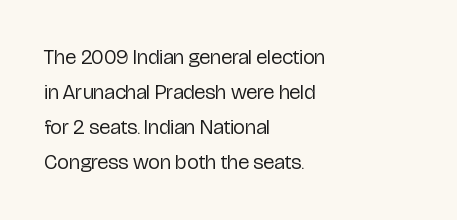
Q: Is the text bold? A: No.
Q: Is the text italic (slanted)? A: No, it is upright.
Q: Is the text underlined? A: No.
Q: How is the paragraph aligned? A: Left-aligned.
Q: Is the spacing between letters normal or unusually wide? A: Normal.
Q: Is the spacing between lines tight, normal or loose? A: Normal.
